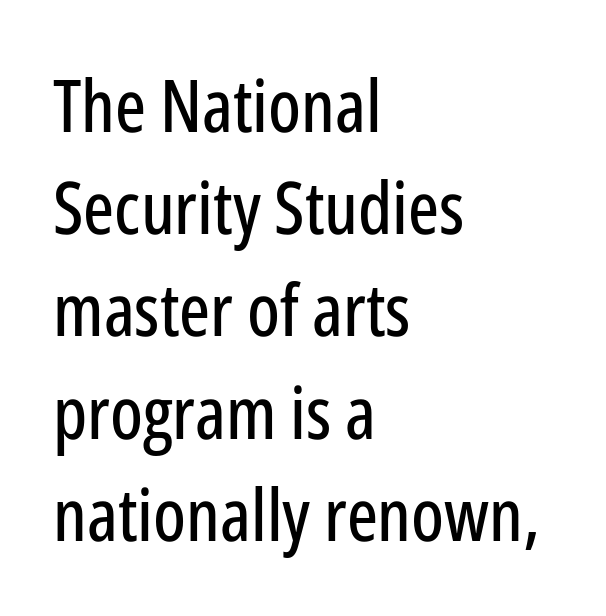
This is roman type, the default non-slanted kind. The specimen omits any rule beneath the text block's lines. Words appear dense and cohesive because spacing is normal. Here the designer chose a conventional face with non-uniform glyph widths. This sample keeps an unexceptional amount of space between lines.
